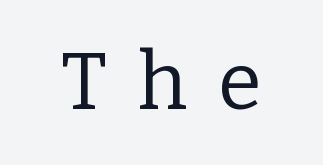
{"serif": "yes", "italic": "no", "bold": "no", "weight": "regular", "width": "normal", "stroke_contrast": "low", "x_height": "medium", "monospaced": "no", "underline": "no", "letter_spacing": "wide", "letter_spacing_em": 0.39, "glyph_px": 79}
